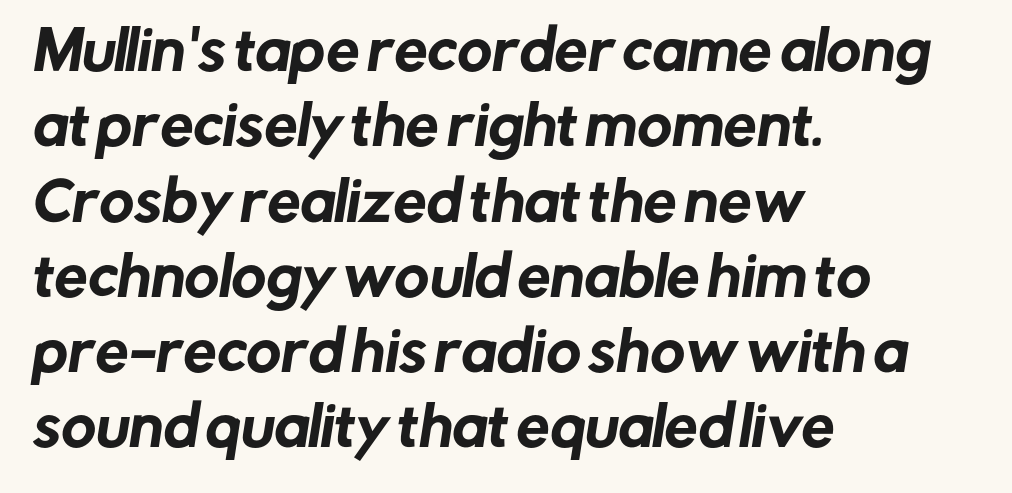
The image shows 53 px sans-serif type; set left-aligned, normal line spacing (1.42x), normal letter spacing, not underlined; low stroke contrast and a medium x-height.
